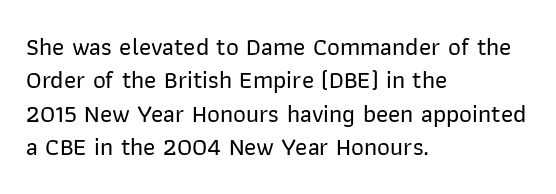
Q: Is the text italic (slanted)? A: No, it is upright.
Q: Is the text underlined? A: No.
Q: How is the paragraph aligned? A: Left-aligned.
Q: Is the spacing between letters normal or unusually wide? A: Normal.
Q: Is the spacing between lines tight, normal or loose? A: Normal.
